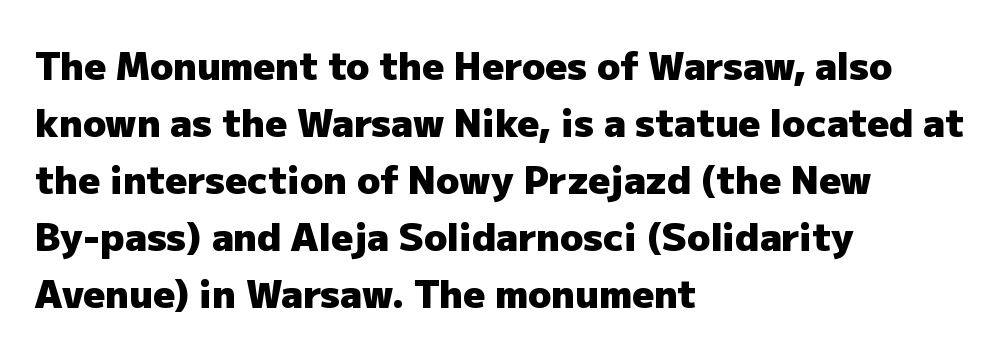
Q: Is the text bold? A: Yes.
Q: Is the text italic (slanted)? A: No, it is upright.
Q: Is the typeface a serif or a sans-serif typeface? A: Sans-serif.
Q: Is the text underlined? A: No.
Q: How is the paragraph aligned? A: Left-aligned.
Q: Is the spacing between letters normal or unusually wide? A: Normal.
Q: Is the spacing between lines tight, normal or loose? A: Normal.
Q: Width (condensed, normal, or wide)? A: Normal.
Q: Stroke contrast? A: Low.
Q: x-height? A: Medium.
Q: Monospaced? A: No.
